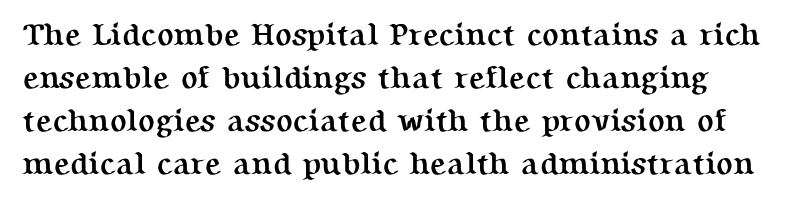
Q: Is the text bold? A: Yes.
Q: Is the text italic (slanted)? A: No, it is upright.
Q: Is the typeface a serif or a sans-serif typeface? A: Serif.
Q: Is the text underlined? A: No.
Q: Is the spacing between letters normal or unusually wide? A: Normal.
Q: Is the spacing between lines tight, normal or loose? A: Normal.
Q: Width (condensed, normal, or wide)? A: Normal.
Q: Stroke contrast? A: Medium.
Q: x-height? A: Medium.
Q: Monospaced? A: No.
